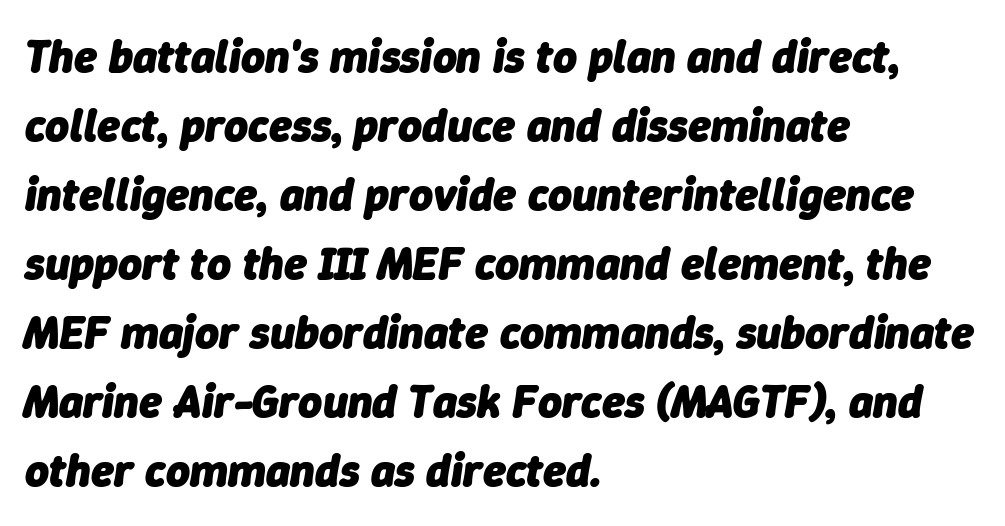
Q: Is the text bold? A: Yes.
Q: Is the text italic (slanted)? A: Yes, it leans right by about 9 degrees.
Q: Is the text underlined? A: No.
Q: How is the paragraph aligned? A: Left-aligned.
Q: Is the spacing between letters normal or unusually wide? A: Normal.
Q: Is the spacing between lines tight, normal or loose? A: Normal.
Q: Width (condensed, normal, or wide)? A: Normal.
Q: Stroke contrast? A: Low.
Q: x-height? A: Medium.
Q: Monospaced? A: No.
